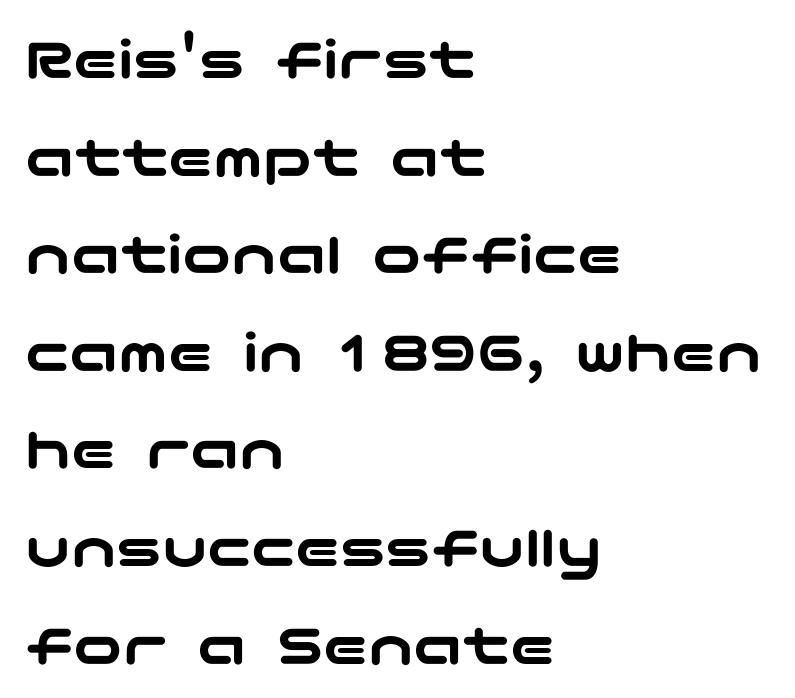
The image shows 61 px wide sans-serif type, upright; set left-aligned, normal line spacing (1.6x), normal letter spacing, not underlined; low stroke contrast and a medium x-height.
